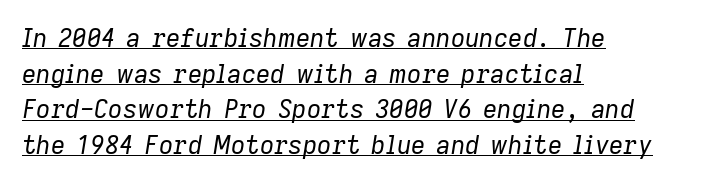
{"italic": "yes", "lean": "right", "slant_degrees": 9, "bold": "no", "underline": "yes", "align": "left", "line_spacing": "normal", "line_spacing_ratio": 1.43, "letter_spacing": "normal", "letter_spacing_em": 0.0, "glyph_px": 25}
